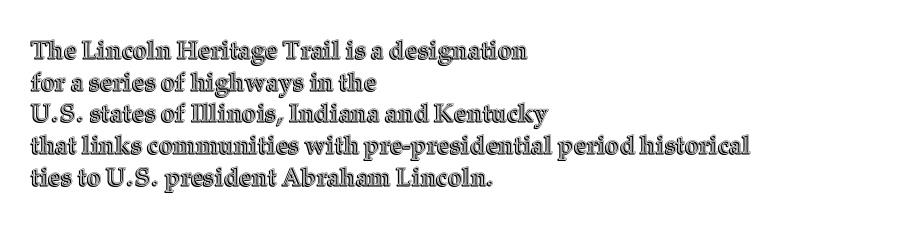
Q: Is the text italic (slanted)? A: No, it is upright.
Q: Is the text underlined? A: No.
Q: How is the paragraph aligned? A: Left-aligned.
Q: Is the spacing between letters normal or unusually wide? A: Normal.
Q: Is the spacing between lines tight, normal or loose? A: Normal.
